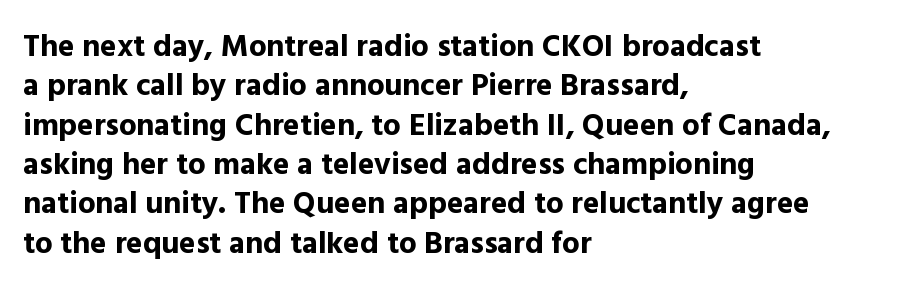
The image shows 31 px bold sans-serif type, upright; set left-aligned, normal line spacing (1.27x), normal letter spacing, not underlined; a medium x-height.
